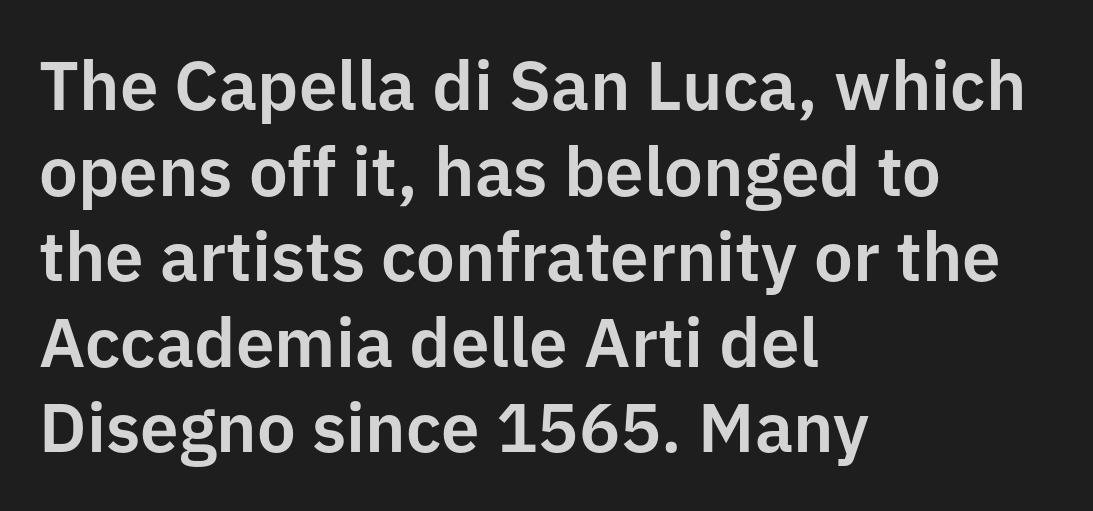
Q: Is the text italic (slanted)? A: No, it is upright.
Q: Is the typeface a serif or a sans-serif typeface? A: Sans-serif.
Q: Is the text underlined? A: No.
Q: How is the paragraph aligned? A: Left-aligned.
Q: Is the spacing between letters normal or unusually wide? A: Normal.
Q: Width (condensed, normal, or wide)? A: Normal.
Q: Stroke contrast? A: Low.
Q: x-height? A: Medium.
Q: Monospaced? A: No.
